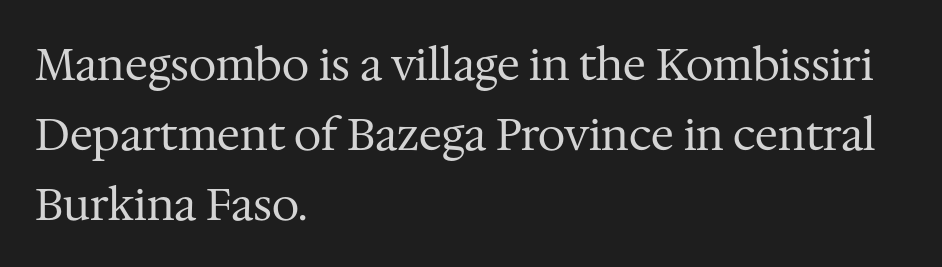
{"serif": "yes", "italic": "no", "bold": "no", "weight": "regular", "width": "normal", "stroke_contrast": "medium", "x_height": "medium", "monospaced": "no", "underline": "no", "align": "left", "line_spacing": "normal", "line_spacing_ratio": 1.59, "letter_spacing": "normal", "letter_spacing_em": 0.0, "glyph_px": 44}
